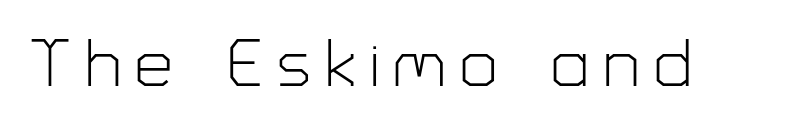
{"serif": "no", "italic": "no", "bold": "no", "weight": "light", "width": "normal", "stroke_contrast": "low", "x_height": "medium", "monospaced": "no", "underline": "no", "letter_spacing": "wide", "letter_spacing_em": 0.21, "glyph_px": 67}
